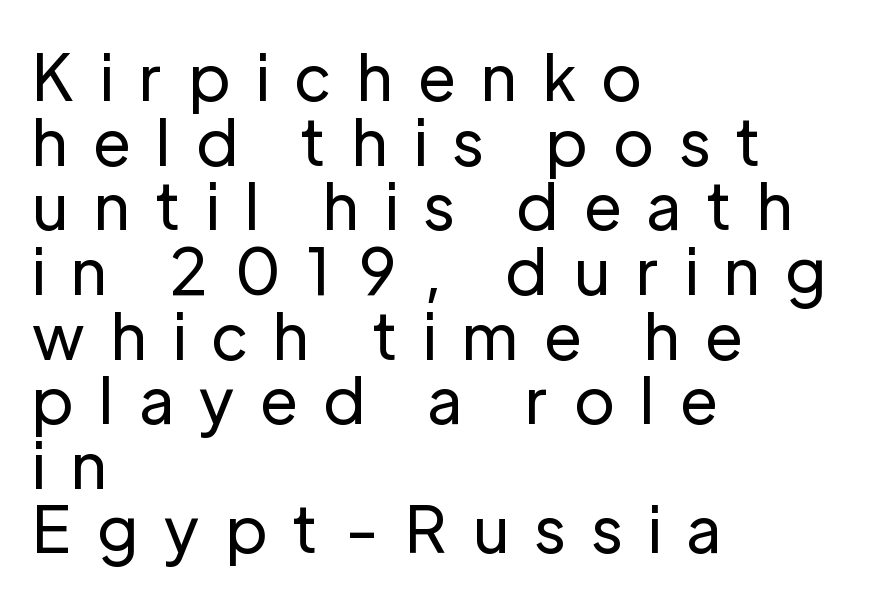
The image shows 64 px regular-weight sans-serif type, upright; set left-aligned, tight line spacing (1.01x), unusually wide letter spacing (+0.41 em), not underlined; low stroke contrast and a medium x-height.
